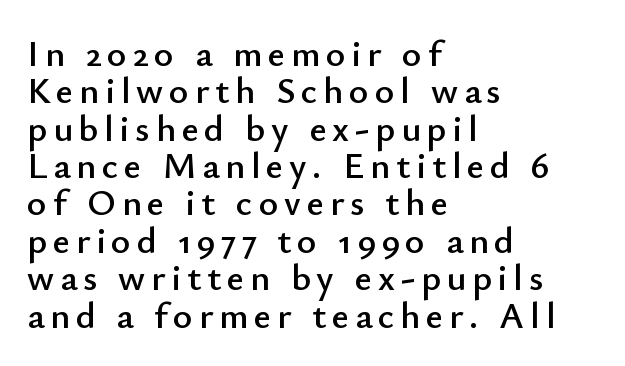
The image shows 37 px sans-serif type, upright; set left-aligned, tight line spacing (1.01x), not underlined; low stroke contrast and a small x-height.
